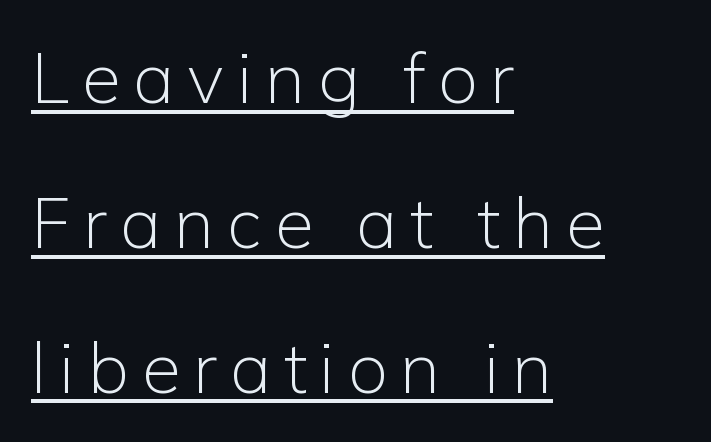
Q: Is the text bold? A: No.
Q: Is the text italic (slanted)? A: No, it is upright.
Q: Is the typeface a serif or a sans-serif typeface? A: Sans-serif.
Q: Is the text underlined? A: Yes.
Q: How is the paragraph aligned? A: Left-aligned.
Q: Is the spacing between lines tight, normal or loose? A: Loose.
Q: Width (condensed, normal, or wide)? A: Normal.
Q: Stroke contrast? A: Low.
Q: x-height? A: Medium.
Q: Monospaced? A: No.
